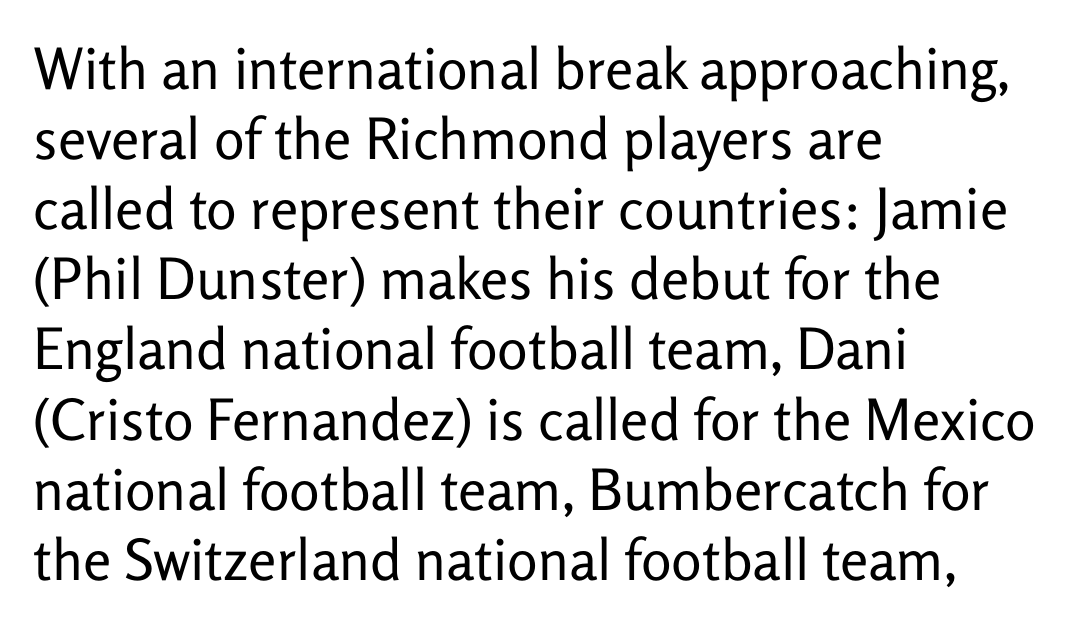
The baseline area is clear. Italic: no, the glyphs are upright roman. You could not count columns in this text — the font is proportionally spaced. These glyphs show unthickened strokes, regular width or finer. The passage shown has conventional tracking throughout.
